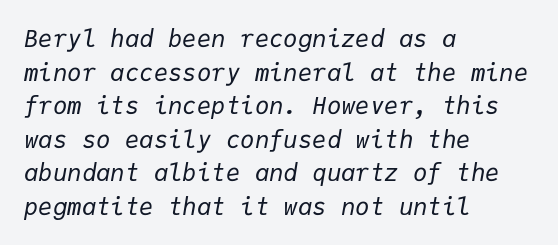
{"italic": "yes", "lean": "right", "slant_degrees": 9, "bold": "no", "underline": "no", "align": "left", "line_spacing": "normal", "line_spacing_ratio": 1.4, "letter_spacing": "normal", "letter_spacing_em": 0.0, "glyph_px": 24}
